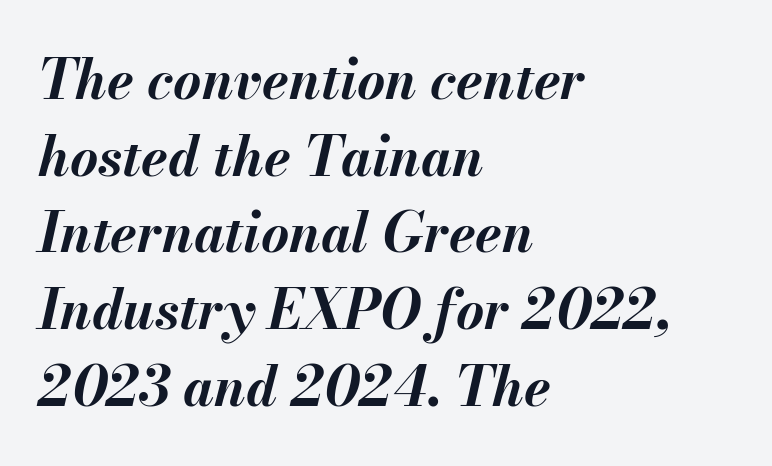
The image shows 54 px bold type, italic (leaning right); set left-aligned, normal line spacing (1.42x), normal letter spacing, not underlined; medium stroke contrast and a small x-height.
